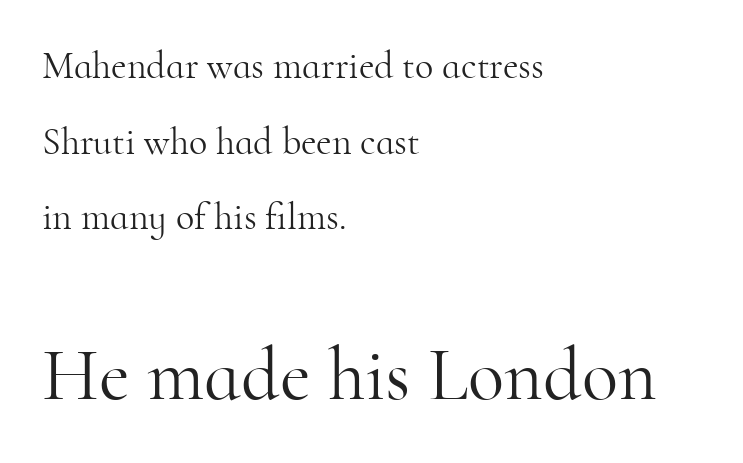
Inter-character spacing is left at the font's built-in metrics. Caption: upper text group reduced, lower text group enlarged. The face used here is proportionally spaced, like ordinary book or web type. Alignment: flush left. Quick note: interline space is abundant.
